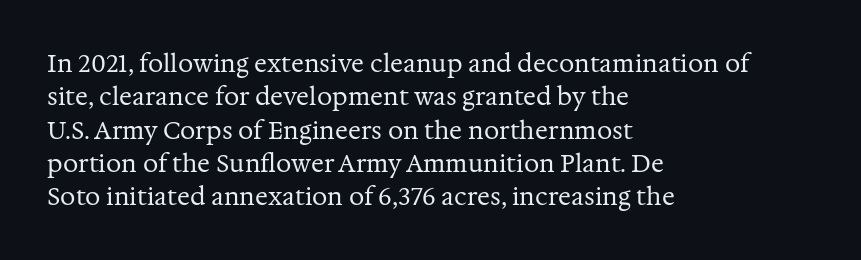
Q: Is the text bold? A: No.
Q: Is the text italic (slanted)? A: No, it is upright.
Q: Is the text underlined? A: No.
Q: How is the paragraph aligned? A: Left-aligned.
Q: Is the spacing between letters normal or unusually wide? A: Normal.
Q: Is the spacing between lines tight, normal or loose? A: Normal.
